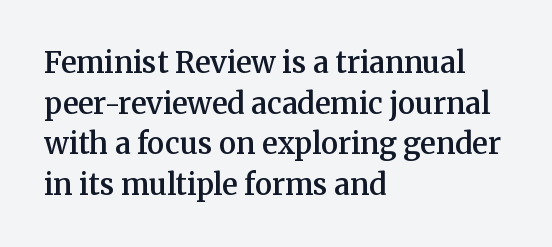
Q: Is the text bold? A: Semi-bold.
Q: Is the text italic (slanted)? A: No, it is upright.
Q: Is the typeface a serif or a sans-serif typeface? A: Serif.
Q: Is the text underlined? A: No.
Q: How is the paragraph aligned? A: Left-aligned.
Q: Is the spacing between letters normal or unusually wide? A: Normal.
Q: Is the spacing between lines tight, normal or loose? A: Normal.
Q: Width (condensed, normal, or wide)? A: Normal.
Q: Stroke contrast? A: Medium.
Q: x-height? A: Medium.
Q: Monospaced? A: No.
